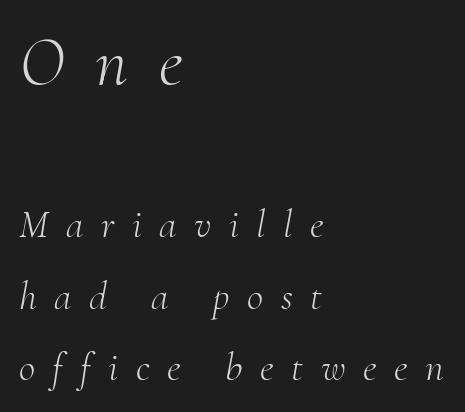
{"serif": "yes", "italic": "yes", "lean": "right", "slant_degrees": 10, "bold": "no", "weight": "light", "width": "normal", "stroke_contrast": "medium", "x_height": "small", "monospaced": "no", "underline": "no", "align": "left", "line_spacing_ratio": 1.79, "letter_spacing": "wide", "letter_spacing_em": 0.44, "larger_block": "first", "size_ratio": 1.75, "glyph_px": 70}
